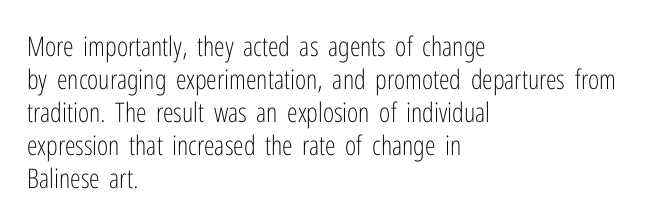
{"italic": "no", "bold": "no", "underline": "no", "align": "left", "line_spacing_ratio": 1.22, "letter_spacing": "normal", "letter_spacing_em": 0.0, "glyph_px": 27}
